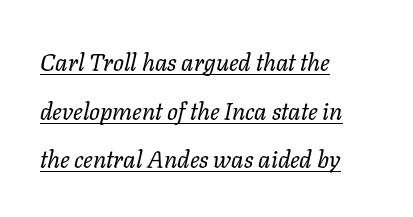
Italic: yes, the glyphs are oblique. Caption: standard tracking, unaltered. Does the leading feel generous? Absolutely, it's lavish. Stroke thickness stays within the range of a standard reading face or lighter. Horizontally, the lines are justified to the leading edge only. Glance below the letters and you will spot a drawn line.
